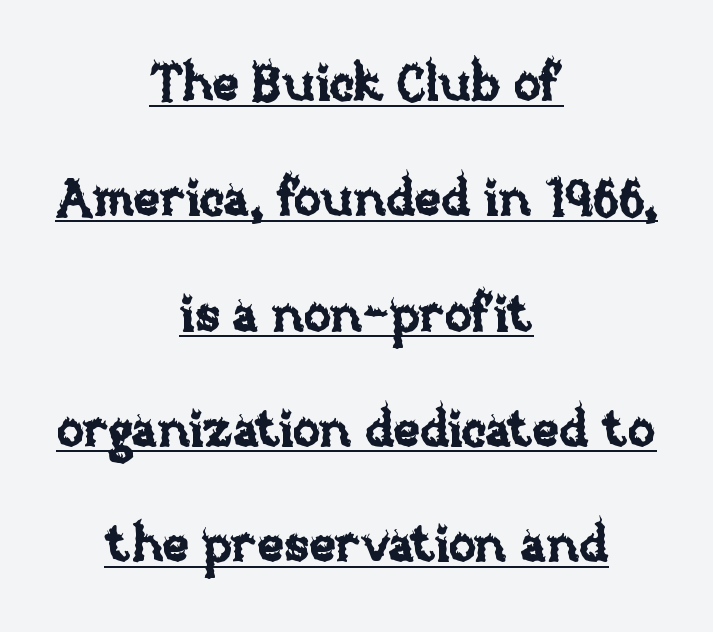
You could not count columns in this text — the font is proportionally spaced. The string is rendered with underlining switched on. This block would shrink considerably if given ordinary leading; it's expanded now. Posture: vertical.
